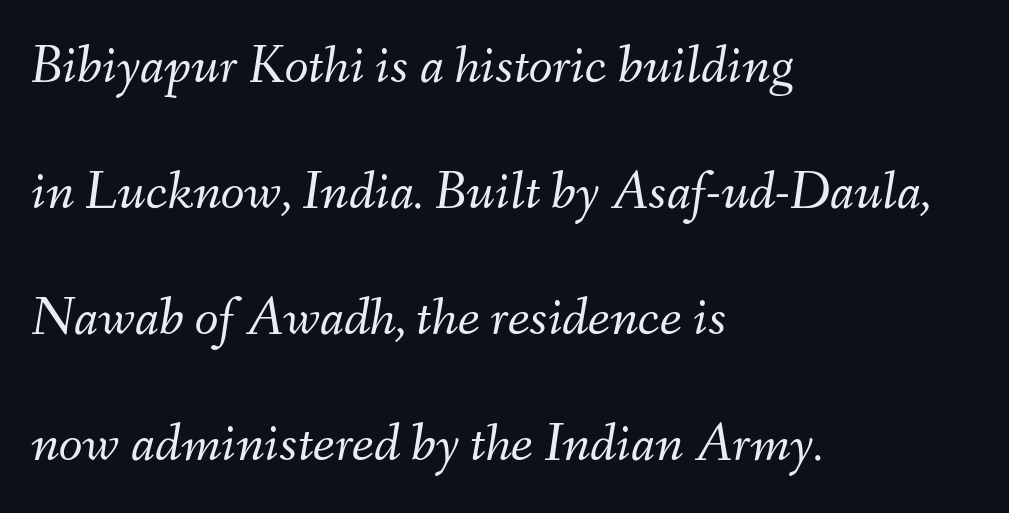
The image shows 55 px light type, italic (leaning right); set left-aligned, loose line spacing (2.29x), normal letter spacing, not underlined; medium stroke contrast and a small x-height.
